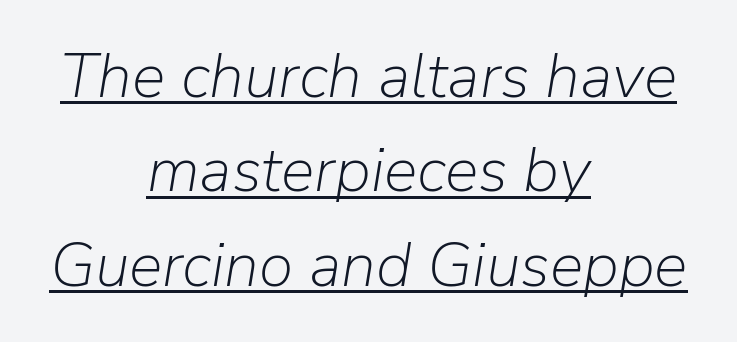
Q: Is the text bold? A: No.
Q: Is the text italic (slanted)? A: Yes, it leans right by about 9 degrees.
Q: Is the text underlined? A: Yes.
Q: How is the paragraph aligned? A: Centered.
Q: Is the spacing between letters normal or unusually wide? A: Normal.
Q: Is the spacing between lines tight, normal or loose? A: Normal.
Q: Width (condensed, normal, or wide)? A: Normal.
Q: Stroke contrast? A: Low.
Q: x-height? A: Medium.
Q: Monospaced? A: No.
